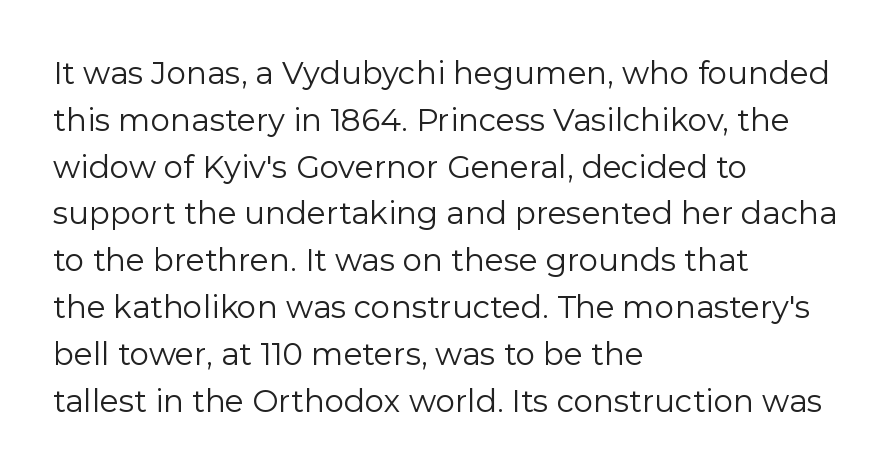
{"serif": "no", "italic": "no", "bold": "no", "weight": "regular", "width": "normal", "stroke_contrast": "low", "x_height": "medium", "monospaced": "no", "underline": "no", "align": "left", "line_spacing": "normal", "line_spacing_ratio": 1.51, "letter_spacing": "normal", "letter_spacing_em": 0.0, "glyph_px": 31}
